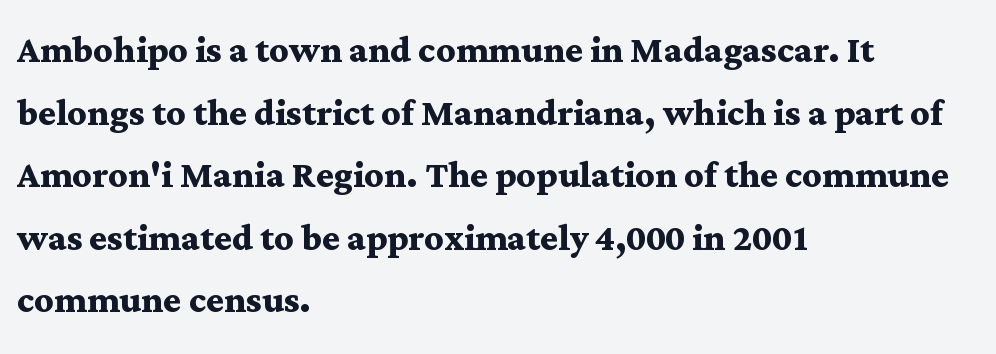
Words float on clear page, feet unadorned. Little horizontal feet cap the strokes, marking this as serif type. Look at the stroke-to-counter ratio: heavy, a bold. One glance says typical: line gaps are just what's usual. Here the glyphs are tracked normally, forming tight word shapes. The lettering stays uniformly vertical, giving the passage a roman look.
